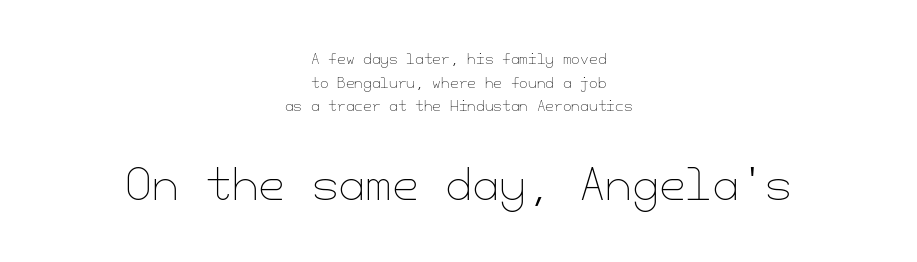
{"italic": "no", "bold": "no", "weight": "thin", "width": "normal", "stroke_contrast": "low", "x_height": "small", "underline": "no", "align": "center", "line_spacing": "normal", "line_spacing_ratio": 1.68, "letter_spacing": "normal", "letter_spacing_em": 0.0, "larger_block": "second", "size_ratio": 3.07, "glyph_px": 43}
